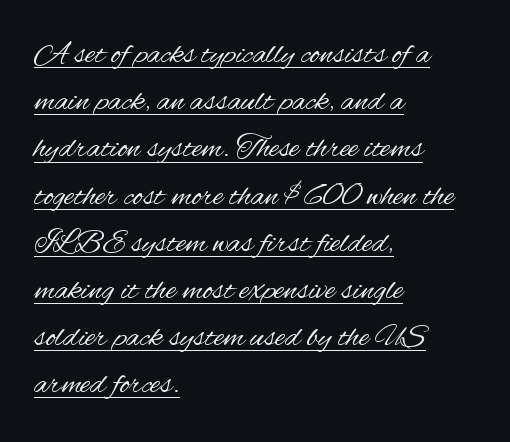
{"serif": "no", "bold": "no", "weight": "regular", "width": "condensed", "stroke_contrast": "medium", "x_height": "small", "monospaced": "no", "underline": "yes", "align": "left", "line_spacing": "normal", "line_spacing_ratio": 1.43, "letter_spacing": "normal", "letter_spacing_em": 0.0, "glyph_px": 33}
